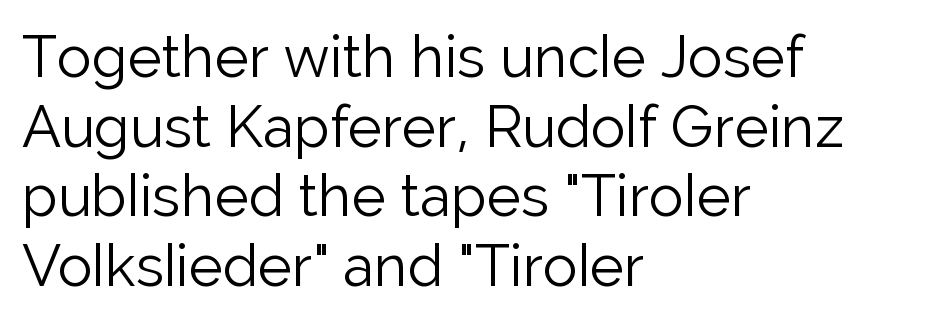
Character widths vary here, with narrow letters taking less room than wide ones. These lines keep a tight, regular rhythm from letter to letter. The letters carry no serifs — their stems end cleanly without finishing strokes. The zone under the glyphs is completely vacant. The strokes carry an ordinary text weight at most.
